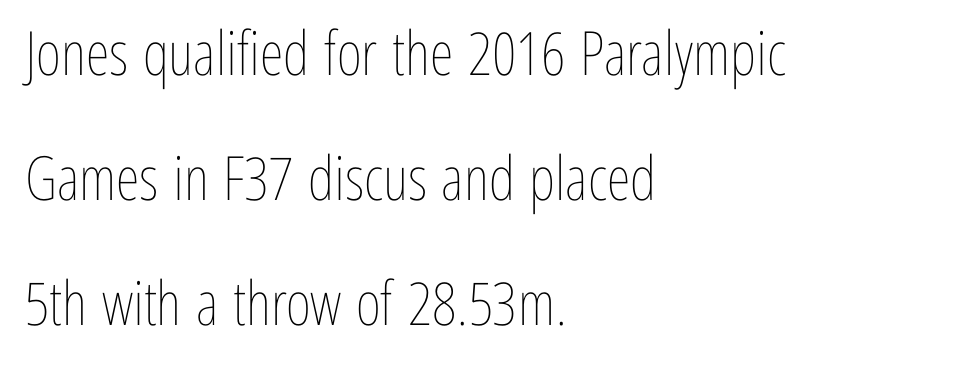
The image shows 61 px thin, condensed type, upright; set left-aligned, loose line spacing (2.05x), normal letter spacing, not underlined; low stroke contrast and a medium x-height.
